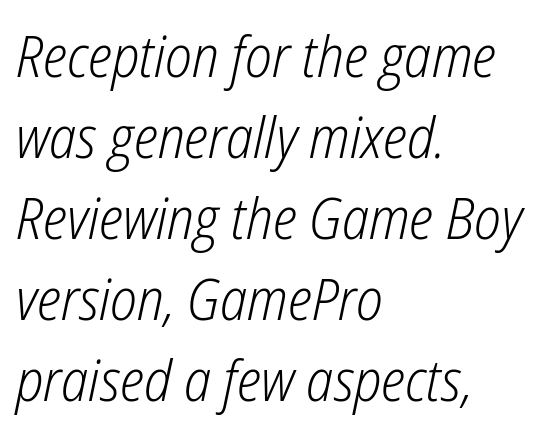
Q: Is the text bold? A: No.
Q: Is the text italic (slanted)? A: Yes, it leans right by about 12 degrees.
Q: Is the text underlined? A: No.
Q: How is the paragraph aligned? A: Left-aligned.
Q: Is the spacing between letters normal or unusually wide? A: Normal.
Q: Is the spacing between lines tight, normal or loose? A: Normal.
Q: Width (condensed, normal, or wide)? A: Condensed.
Q: Stroke contrast? A: Low.
Q: x-height? A: Medium.
Q: Monospaced? A: No.
